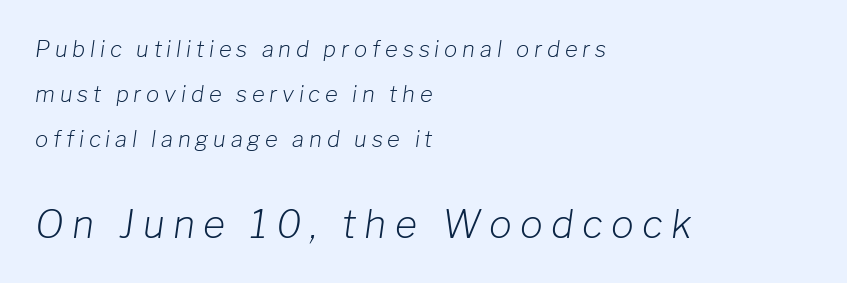
The image shows 38 px light type, italic (leaning right); set left-aligned, loose line spacing (2.05x), unusually wide letter spacing (+0.22 em), not underlined; the second (bottom) block is 1.73x larger; low stroke contrast and a medium x-height.
